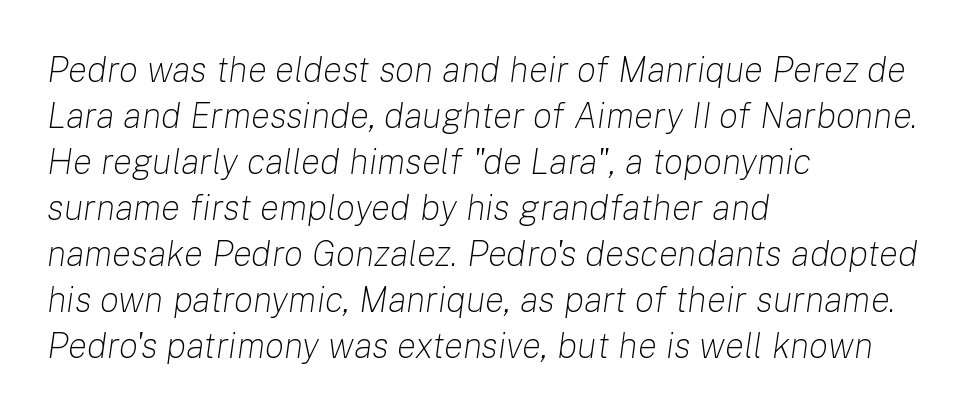
{"italic": "yes", "lean": "right", "slant_degrees": 8, "bold": "no", "weight": "light", "width": "normal", "stroke_contrast": "low", "x_height": "medium", "monospaced": "no", "underline": "no", "align": "left", "line_spacing": "normal", "line_spacing_ratio": 1.28, "letter_spacing": "normal", "letter_spacing_em": 0.0, "glyph_px": 36}
